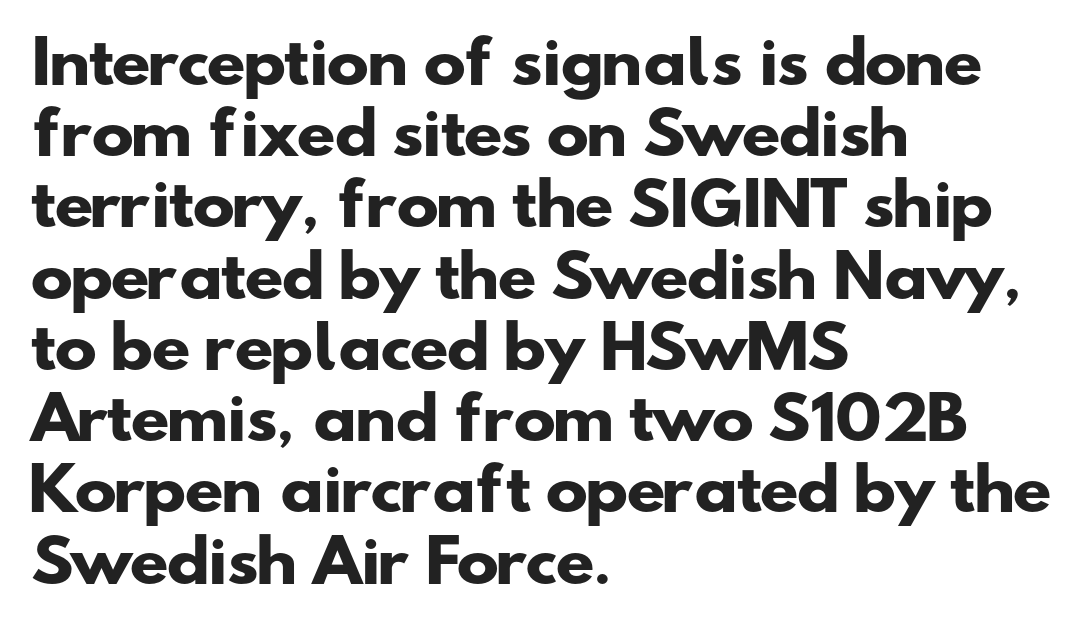
The passage shown has conventional tracking throughout. The glyphs in this specimen are sans serif. Only glyphs here, with clear space below each row. Reading down the block, your eye returns to a fixed left position each line.
